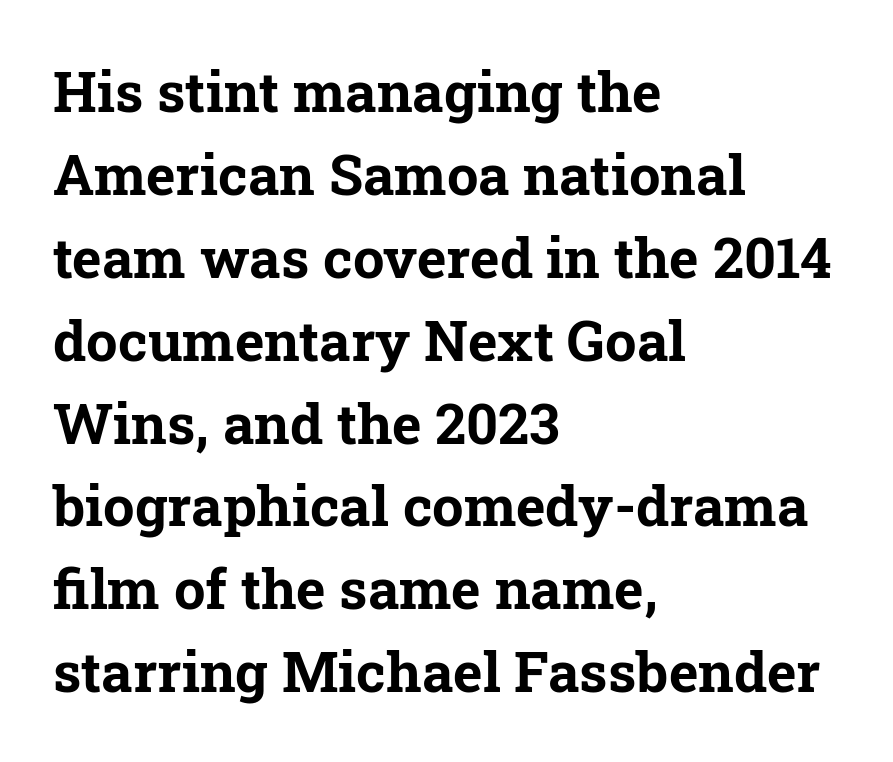
The image shows 56 px bold serif type, upright; set left-aligned, normal line spacing (1.48x), normal letter spacing, not underlined; low stroke contrast and a medium x-height.
